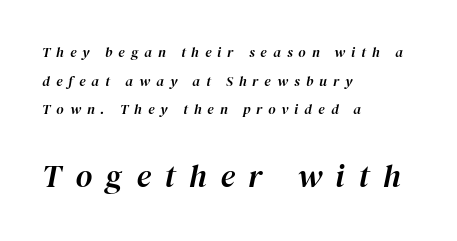
Q: Is the text italic (slanted)? A: Yes, it leans right by about 12 degrees.
Q: Is the text underlined? A: No.
Q: How is the paragraph aligned? A: Left-aligned.
Q: Is the spacing between letters normal or unusually wide? A: Unusually wide.
Q: Is the spacing between lines tight, normal or loose? A: Loose.
Q: Which block of text is set in a larger size, the first (top) or the second (bottom)? A: The second (bottom) one.
Q: Width (condensed, normal, or wide)? A: Normal.
Q: Stroke contrast? A: High.
Q: x-height? A: Medium.
Q: Monospaced? A: No.
